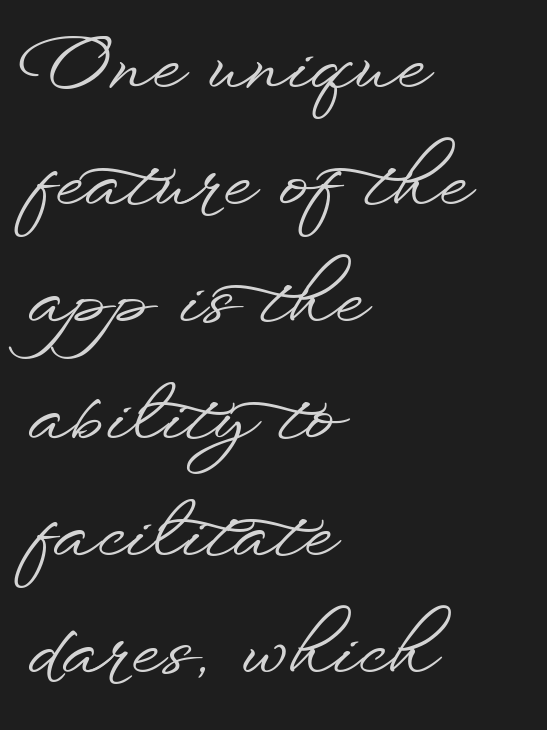
{"serif": "no", "width": "wide", "stroke_contrast": "low", "x_height": "small", "monospaced": "no", "underline": "no", "align": "left", "line_spacing": "normal", "line_spacing_ratio": 1.58, "letter_spacing": "normal", "letter_spacing_em": 0.0, "glyph_px": 74}
